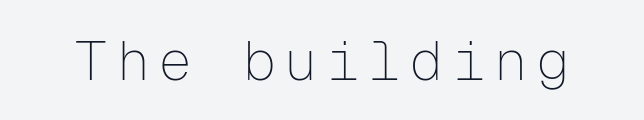
{"serif": "no", "italic": "no", "bold": "no", "weight": "thin", "width": "normal", "stroke_contrast": "low", "x_height": "medium", "monospaced": "yes", "underline": "no", "glyph_px": 56}
